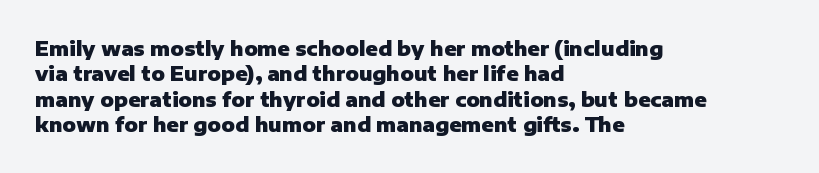
Characters follow at the spacing the type designer built in. What's the leading like? Ordinary, nothing unusual. Horizontal alignment here is leftward, the default for most running prose. The words here are not underlined. The typesetting leans heavy: a genuine bold.
